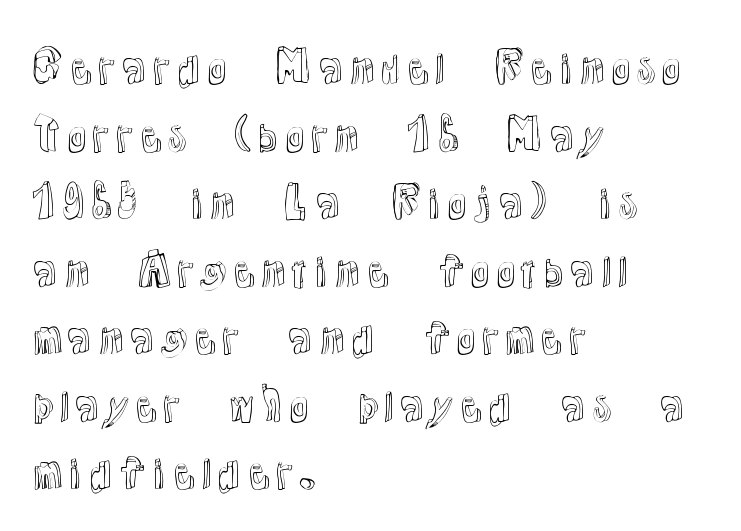
Q: Is the text italic (slanted)? A: No, it is upright.
Q: Is the text underlined? A: No.
Q: How is the paragraph aligned? A: Left-aligned.
Q: Is the spacing between letters normal or unusually wide? A: Normal.
Q: Is the spacing between lines tight, normal or loose? A: Normal.
Q: Width (condensed, normal, or wide)? A: Normal.
Q: x-height? A: Medium.
Q: Monospaced? A: No.
